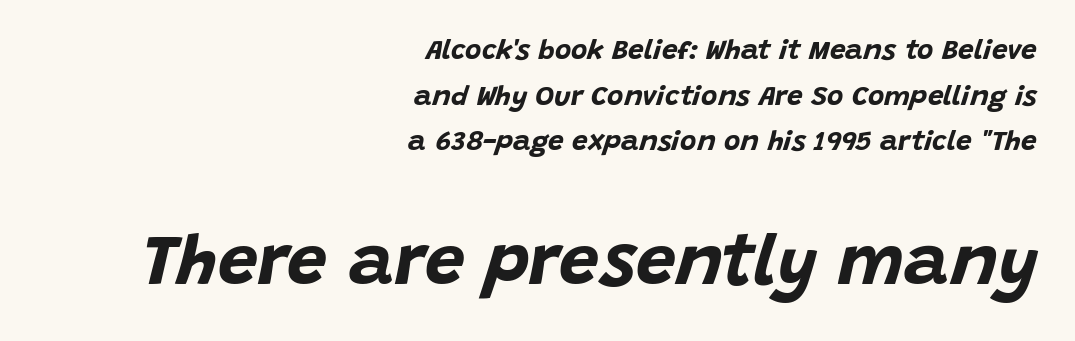
{"italic": "yes", "lean": "right", "slant_degrees": 15, "bold": "yes", "weight": "bold", "width": "normal", "stroke_contrast": "low", "x_height": "large", "monospaced": "no", "underline": "no", "align": "right", "line_spacing": "normal", "line_spacing_ratio": 1.63, "letter_spacing": "normal", "letter_spacing_em": 0.0, "larger_block": "second", "size_ratio": 2.54, "glyph_px": 71}
